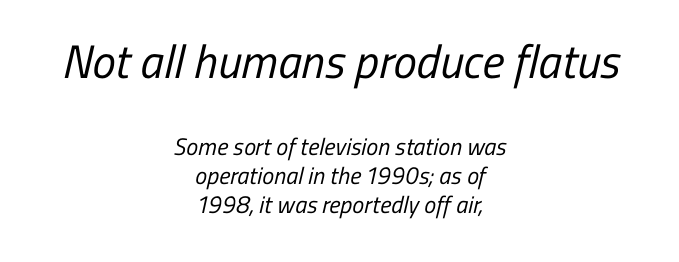
{"serif": "no", "bold": "no", "weight": "regular", "width": "condensed", "stroke_contrast": "low", "x_height": "medium", "monospaced": "no", "underline": "no", "align": "center", "line_spacing_ratio": 1.2, "letter_spacing": "normal", "letter_spacing_em": 0.0, "larger_block": "first", "size_ratio": 1.96, "glyph_px": 47}
